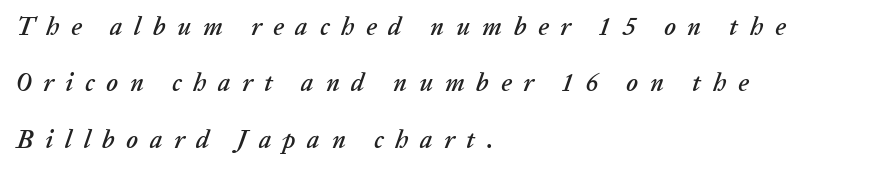
The image shows 25 px text type, italic (leaning right); set left-aligned, loose line spacing (2.26x), unusually wide letter spacing (+0.47 em), not underlined.
